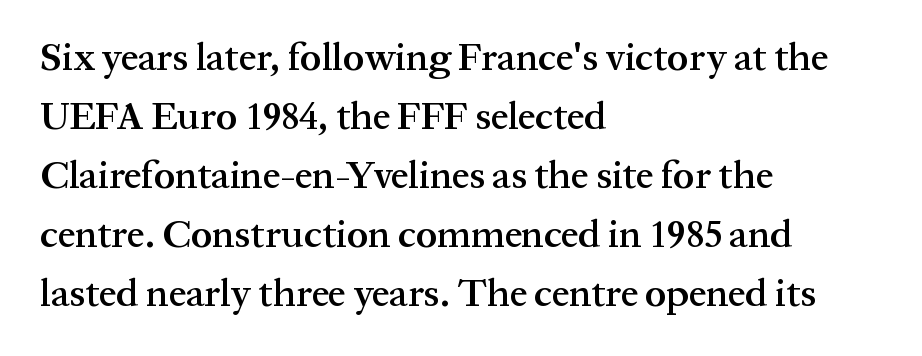
{"serif": "yes", "italic": "no", "bold": "semi", "weight": "semibold", "width": "normal", "stroke_contrast": "medium", "x_height": "medium", "monospaced": "no", "underline": "no", "align": "left", "line_spacing": "normal", "line_spacing_ratio": 1.51, "letter_spacing": "normal", "letter_spacing_em": 0.0, "glyph_px": 39}
